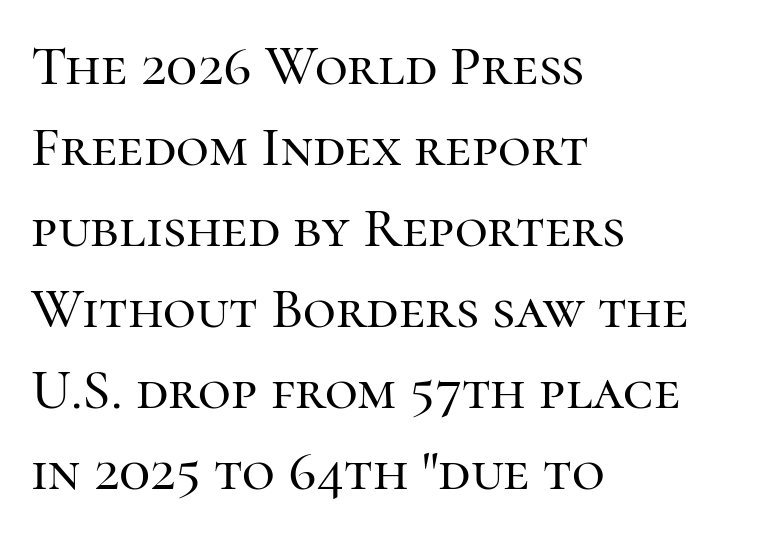
Leading: standard. Type without underlining. These lines are set flush left with a ragged right edge. Think of a printed novel: that variable character pitch is what you see here.
